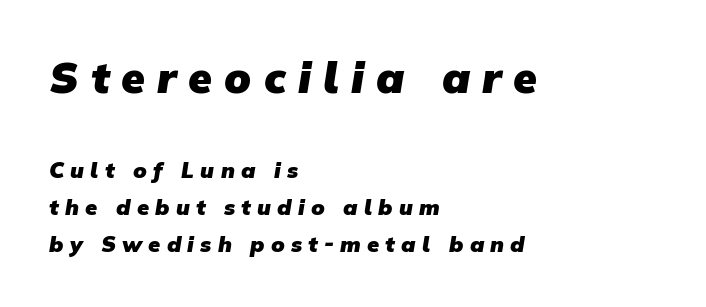
The image shows 43 px heavy sans-serif type; set left-aligned, normal line spacing (1.67x), unusually wide letter spacing (+0.28 em), not underlined; the first (top) block is 1.95x larger; low stroke contrast and a medium x-height.
